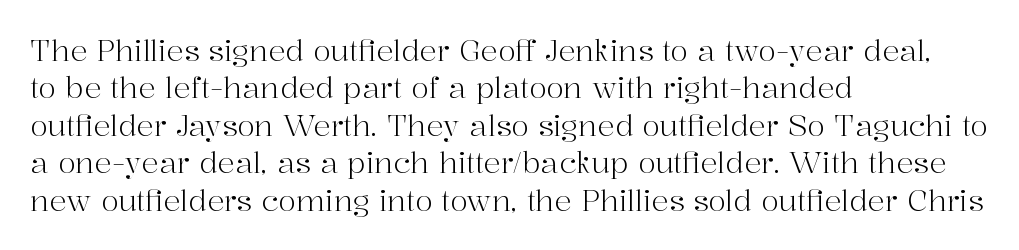
Q: Is the text bold? A: No.
Q: Is the text italic (slanted)? A: No, it is upright.
Q: Is the typeface a serif or a sans-serif typeface? A: Serif.
Q: Is the text underlined? A: No.
Q: How is the paragraph aligned? A: Left-aligned.
Q: Is the spacing between letters normal or unusually wide? A: Normal.
Q: Is the spacing between lines tight, normal or loose? A: Normal.
Q: Width (condensed, normal, or wide)? A: Normal.
Q: Stroke contrast? A: High.
Q: x-height? A: Medium.
Q: Monospaced? A: No.
